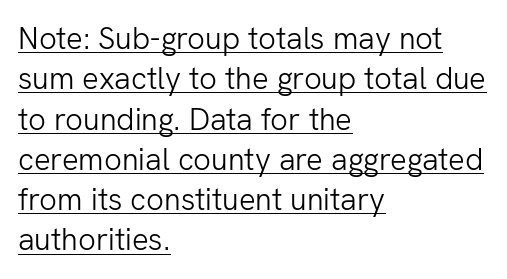
{"serif": "no", "italic": "no", "bold": "no", "weight": "light", "width": "normal", "stroke_contrast": "low", "x_height": "medium", "monospaced": "no", "underline": "yes", "align": "left", "line_spacing": "normal", "line_spacing_ratio": 1.3, "letter_spacing": "normal", "letter_spacing_em": 0.0, "glyph_px": 31}
